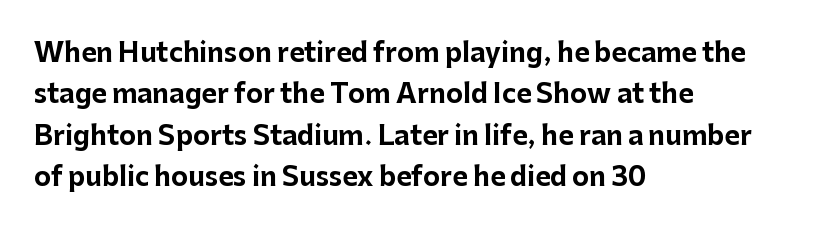
{"italic": "no", "bold": "yes", "underline": "no", "align": "left", "line_spacing": "normal", "line_spacing_ratio": 1.59, "letter_spacing": "normal", "letter_spacing_em": 0.0, "glyph_px": 26}
